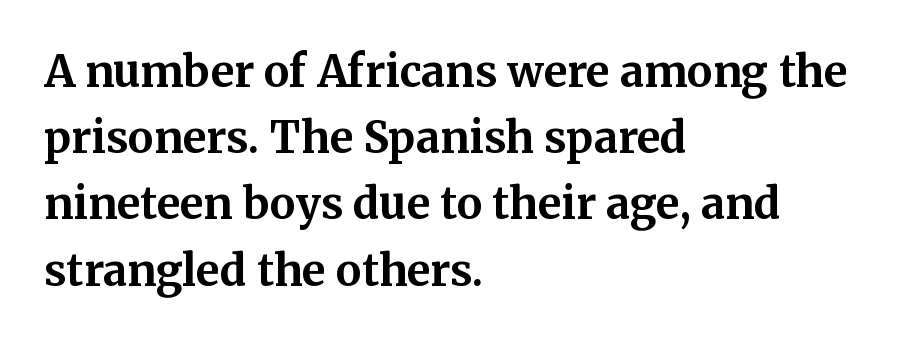
Notice how the passage keeps a crisp vertical edge on the left only. Just letters on the line, the space beneath them empty. Nobody touched the tracking dial on this one. Pretty heavy lettering here — definitely bold.
